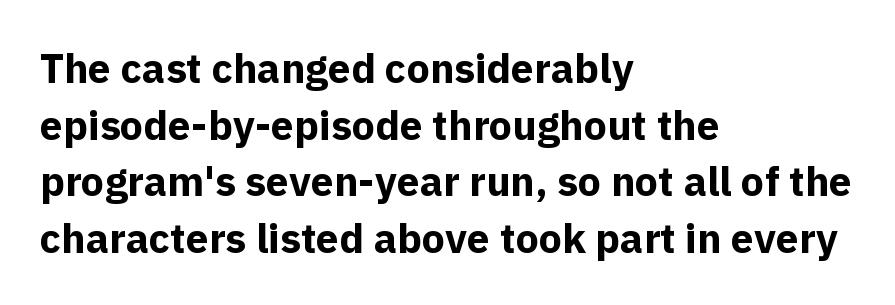
The image shows 41 px bold sans-serif type, upright; set left-aligned, normal line spacing (1.38x), normal letter spacing, not underlined; a medium x-height.
